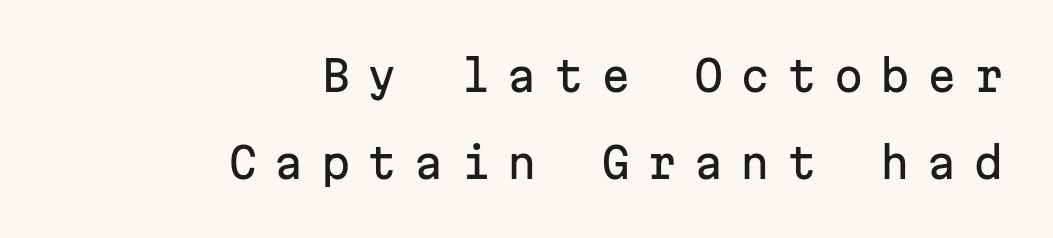
The image shows 42 px sans-serif type, upright, monospaced; set right-aligned, loose line spacing (2.07x), unusually wide letter spacing (+0.41 em), not underlined; low stroke contrast and a medium x-height.
